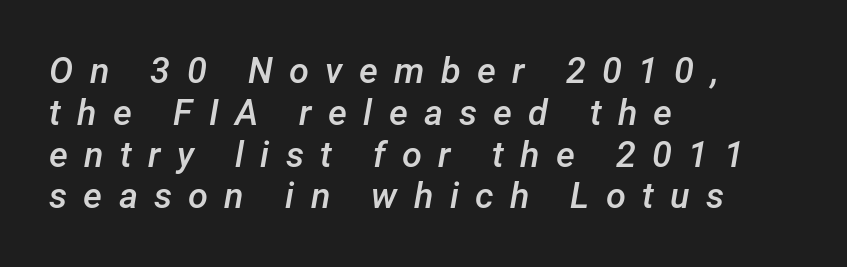
The image shows 36 px semibold type, italic (leaning right); set left-aligned, line spacing 1.16x, unusually wide letter spacing (+0.45 em), not underlined; low stroke contrast and a medium x-height.
